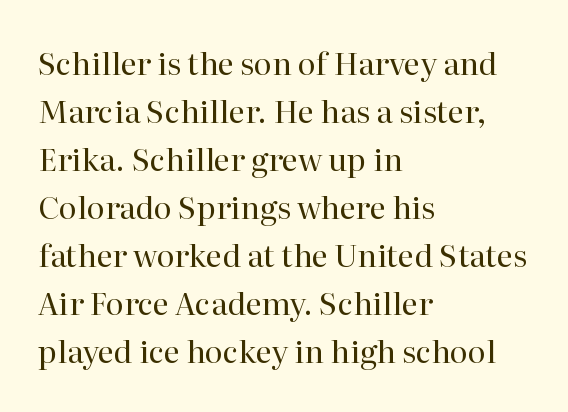
{"serif": "yes", "italic": "no", "bold": "no", "weight": "regular", "width": "normal", "stroke_contrast": "high", "x_height": "medium", "monospaced": "no", "underline": "no", "align": "left", "line_spacing": "normal", "line_spacing_ratio": 1.55, "letter_spacing": "normal", "letter_spacing_em": 0.0, "glyph_px": 31}
